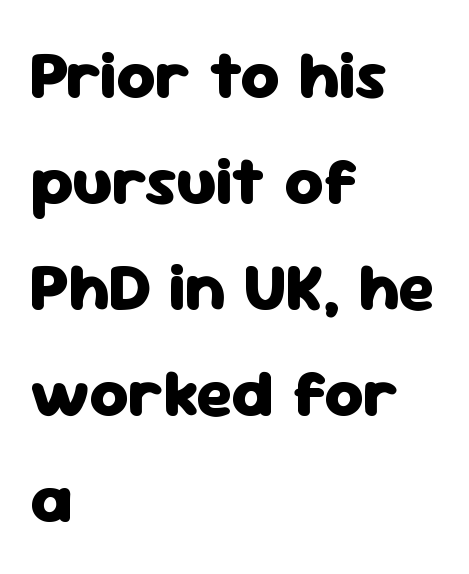
One-word summary of the alignment: left. Here the designer chose a conventional face with non-uniform glyph widths. Nobody drew a line under any word here. Each word holds together tightly as a unit, with standard inter-letter gaps. The rendering uses a bold face; every stroke is thick and dark.
